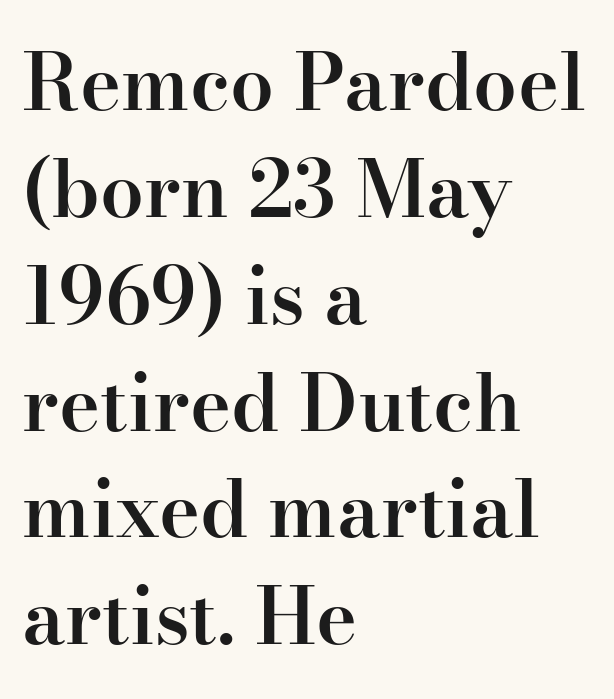
A classic flush-left, rag-right setting is used for this passage. Does the type have serifs? Yes, each stem ends in a small foot. Do the characters align in a grid? No, the font is proportional. Look at the stroke-to-counter ratio: somewhat heavy, a semibold.
